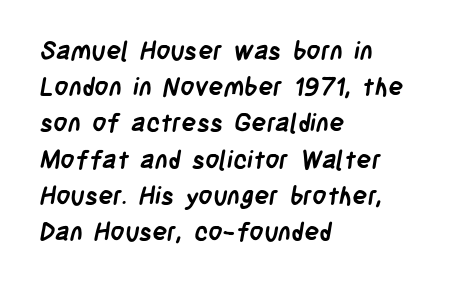
The image shows 25 px bold type; set left-aligned, normal line spacing (1.45x), normal letter spacing, not underlined.
